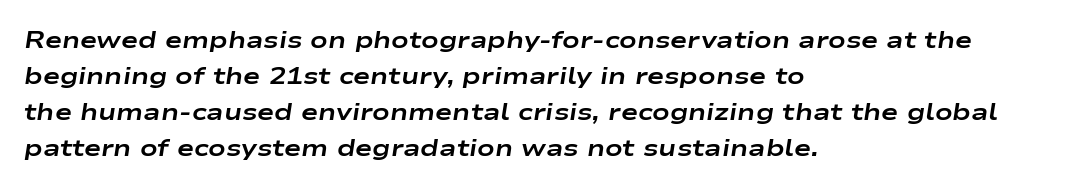
Q: Is the text bold? A: Yes.
Q: Is the text italic (slanted)? A: Yes, it leans right by about 9 degrees.
Q: Is the text underlined? A: No.
Q: How is the paragraph aligned? A: Left-aligned.
Q: Is the spacing between letters normal or unusually wide? A: Normal.
Q: Is the spacing between lines tight, normal or loose? A: Normal.
